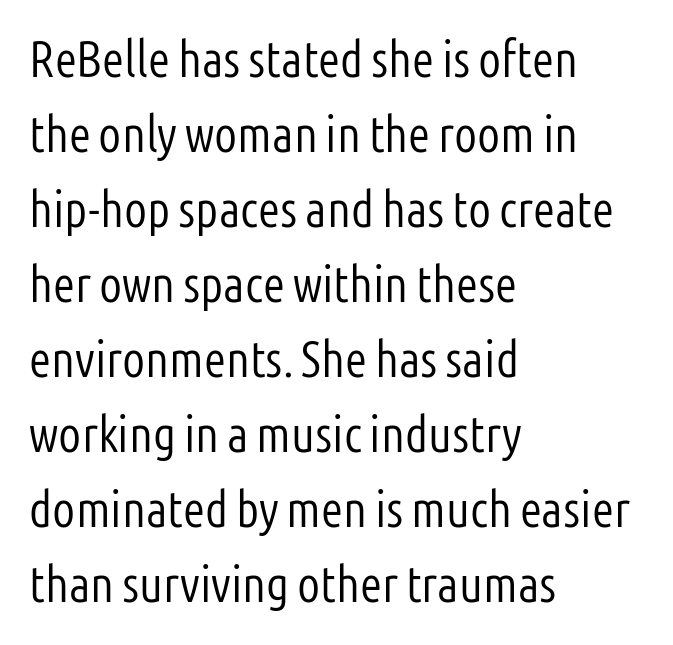
{"serif": "no", "italic": "no", "bold": "no", "weight": "light", "width": "condensed", "stroke_contrast": "low", "x_height": "medium", "monospaced": "no", "underline": "no", "align": "left", "line_spacing": "normal", "line_spacing_ratio": 1.47, "letter_spacing": "normal", "letter_spacing_em": 0.0, "glyph_px": 51}
